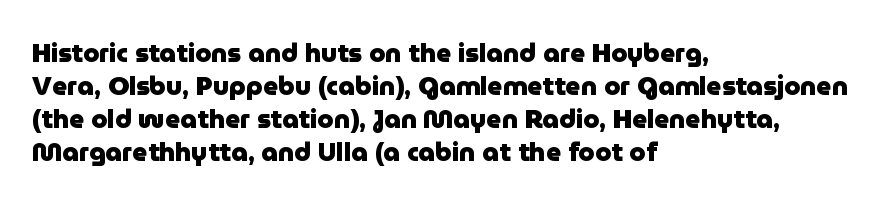
{"italic": "no", "bold": "yes", "underline": "no", "align": "left", "line_spacing": "normal", "line_spacing_ratio": 1.27, "letter_spacing": "normal", "letter_spacing_em": 0.0, "glyph_px": 26}
